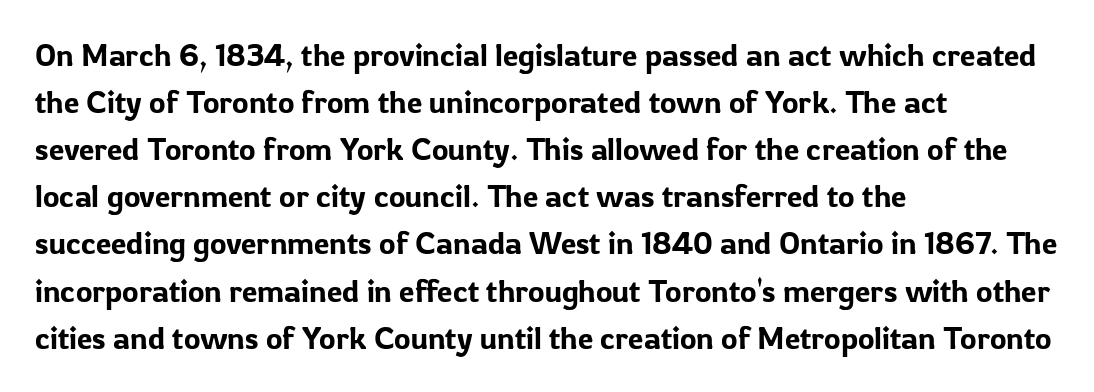
The image shows 31 px sans-serif type, upright; set left-aligned, normal line spacing (1.52x), normal letter spacing, not underlined; low stroke contrast and a medium x-height.
